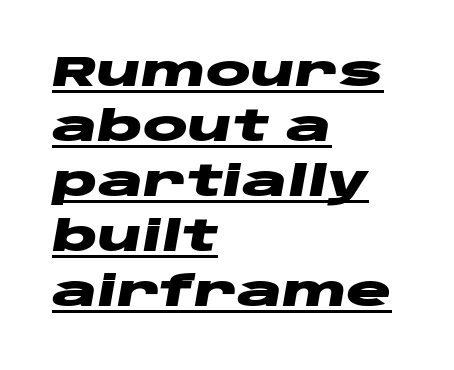
{"italic": "yes", "lean": "right", "slant_degrees": 10, "bold": "yes", "weight": "heavy", "width": "wide", "stroke_contrast": "low", "x_height": "large", "monospaced": "no", "underline": "yes", "align": "left", "line_spacing": "normal", "line_spacing_ratio": 1.31, "letter_spacing": "normal", "letter_spacing_em": 0.0, "glyph_px": 42}
